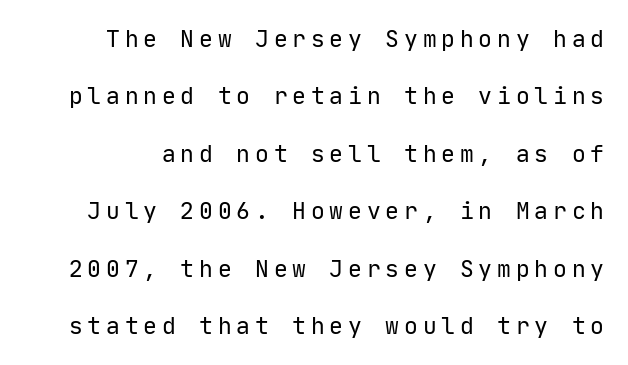
The passage shown is not bold in any degree. You could fit nearly another row in the gap between these rows. Any mark beneath the type? The region is blank. Does the lettering tilt? It doesn't — this is upright. This sample uses expanded letter spacing, leaving extra air between glyphs.
